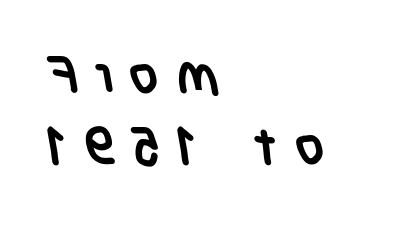
The rendering shows plain stroke endings on the letterforms — a sans-serif design. Compared with a centered layout, this one pins lines to the left instead. Strong, thick strokes mark this as bold type. There is plenty of visible air inserted between adjacent glyphs. This sample keeps an unexceptional amount of space between lines.
